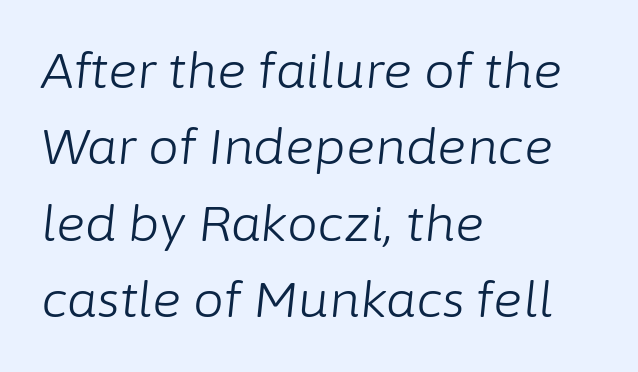
The image shows 49 px light type, italic (leaning right); set left-aligned, normal line spacing (1.56x), normal letter spacing, not underlined; low stroke contrast and a medium x-height.
